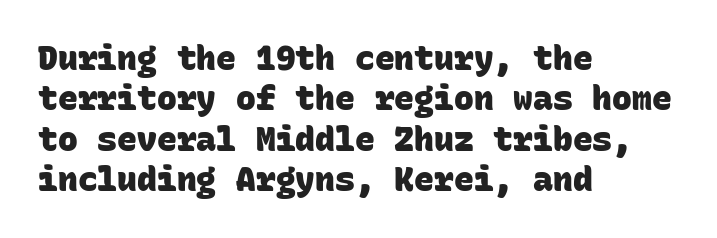
Typesetter's note: full bold, strokes at maximum text heaviness. Unlike a traditional serif, this face leaves its strokes unadorned. Nobody drew a line under any word here. This rendering leaves character spacing at its baseline value.
